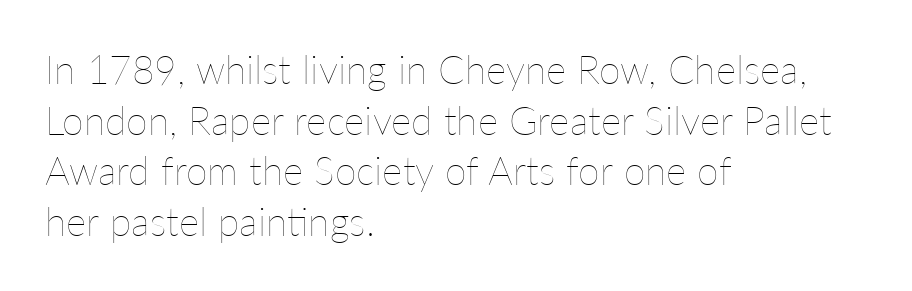
The image shows 39 px thin type, upright; set left-aligned, normal line spacing (1.3x), normal letter spacing, not underlined; low stroke contrast and a medium x-height.
